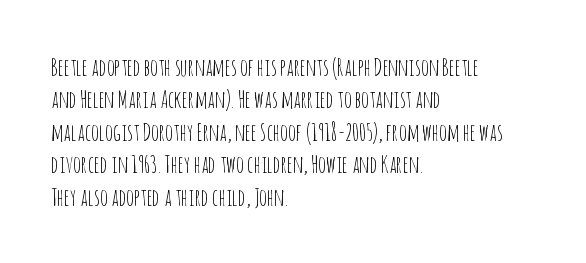
The image shows 24 px text type, upright; set left-aligned, normal line spacing (1.35x), normal letter spacing, not underlined.
